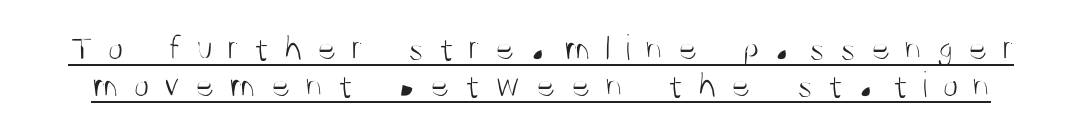
{"serif": "no", "italic": "no", "bold": "no", "weight": "light", "width": "condensed", "stroke_contrast": "medium", "x_height": "large", "monospaced": "no", "underline": "yes", "line_spacing": "tight", "line_spacing_ratio": 1.0, "letter_spacing": "wide", "letter_spacing_em": 0.38, "glyph_px": 37}
